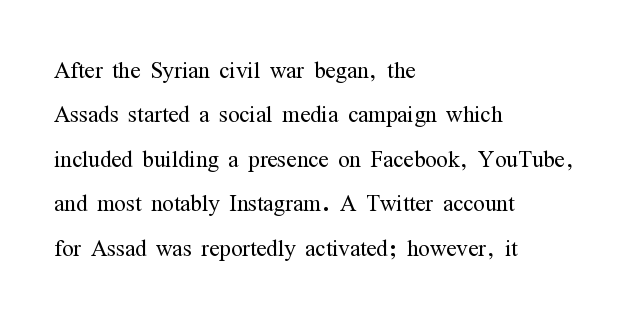
The image shows 30 px light, condensed serif type, upright; set left-aligned, normal line spacing (1.48x), normal letter spacing, not underlined; medium stroke contrast and a medium x-height.
